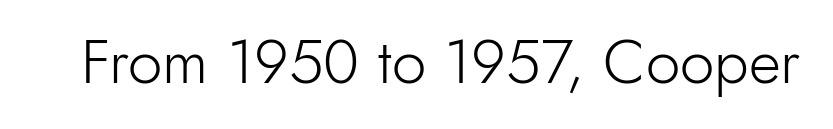
The face used here is proportionally spaced, like ordinary book or web type. Check the space under the baseline: it is left empty. The face looks like a standard text weight, possibly lighter. This rendering employs a face without finishing strokes, i.e., a sans-serif.
